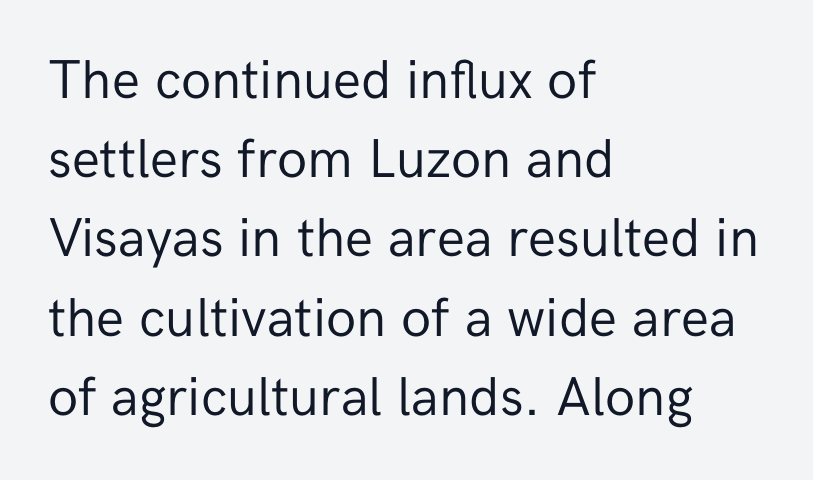
{"serif": "no", "italic": "no", "bold": "no", "weight": "regular", "width": "normal", "stroke_contrast": "low", "x_height": "medium", "monospaced": "no", "underline": "no", "align": "left", "line_spacing": "normal", "line_spacing_ratio": 1.44, "letter_spacing": "normal", "letter_spacing_em": 0.0, "glyph_px": 55}
